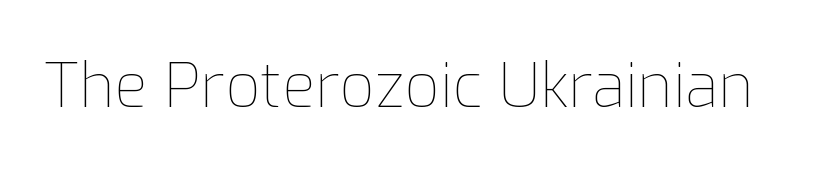
The image shows 61 px thin type, upright; set normal letter spacing, not underlined; low stroke contrast and a medium x-height.
